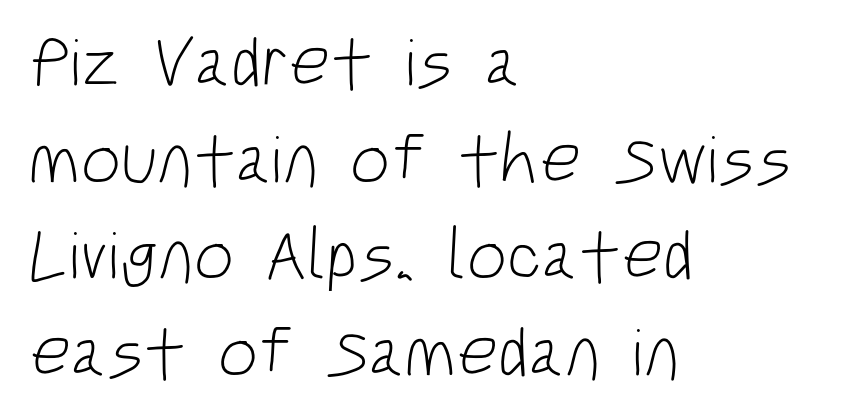
The image shows 71 px light, condensed sans-serif type; set left-aligned, normal line spacing (1.36x), normal letter spacing, not underlined; low stroke contrast and a large x-height.
